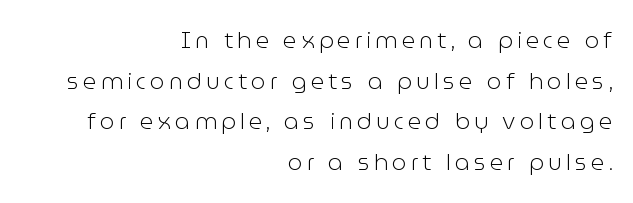
Notice how the passage keeps a crisp vertical edge on the right only. Stems here are at most as thick as an everyday book face. The space beneath each line is pristine and unruled. Upright lettering throughout.
